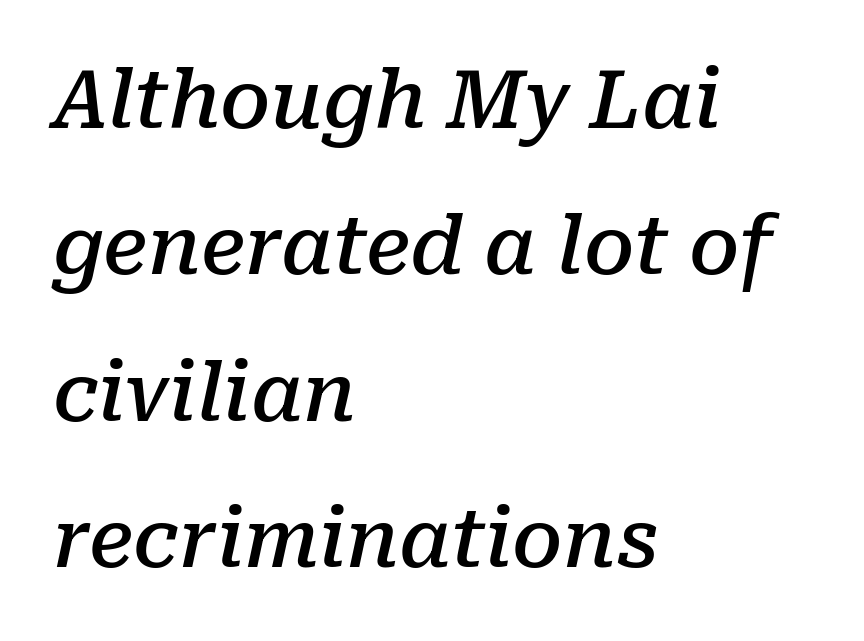
{"serif": "yes", "italic": "yes", "lean": "right", "slant_degrees": 10, "bold": "semi", "weight": "semibold", "width": "normal", "stroke_contrast": "low", "x_height": "medium", "monospaced": "no", "underline": "no", "align": "left", "line_spacing_ratio": 1.83, "letter_spacing": "normal", "letter_spacing_em": 0.0, "glyph_px": 80}
